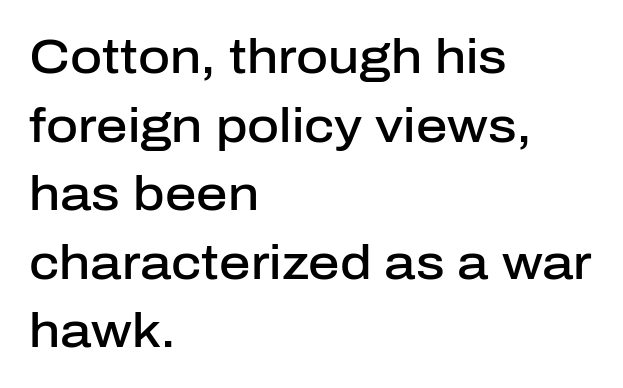
A typesetter would label this face a sans. The zone under the glyphs is completely vacant. I'd describe the lettering as semibold — firm but not a full bold. Quick note: interline space is typical.
